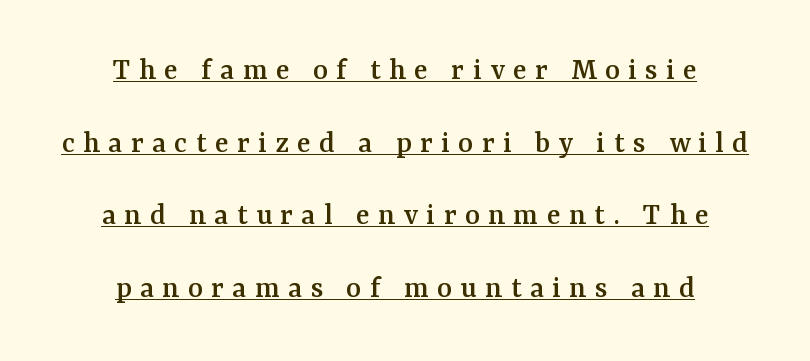
{"serif": "yes", "italic": "no", "width": "normal", "stroke_contrast": "medium", "x_height": "medium", "monospaced": "no", "underline": "yes", "align": "center", "line_spacing": "loose", "line_spacing_ratio": 2.27, "letter_spacing": "wide", "letter_spacing_em": 0.26, "glyph_px": 32}
